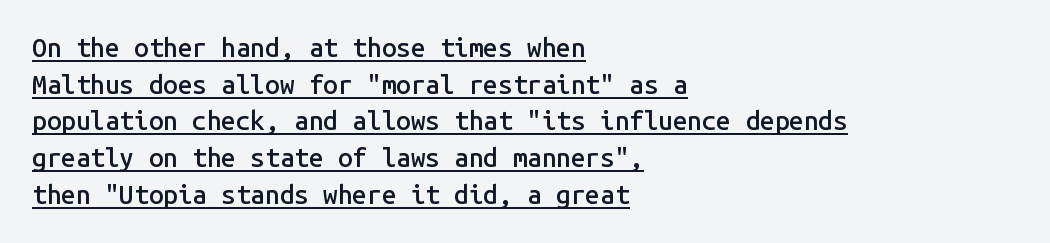
This is the in-between weight designers call semibold or demi. Emphasis is given by a line drawn under the lettering. Is there any slant? The stems are plumb. How are the letters spaced? Ordinarily, with no added tracking. If you measured baseline to baseline, you'd find a middling distance.
